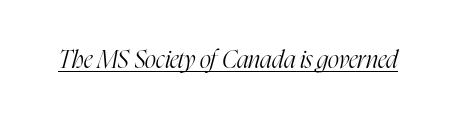
Q: Is the text bold? A: No.
Q: Is the text italic (slanted)? A: Yes, it leans right by about 16 degrees.
Q: Is the text underlined? A: Yes.
Q: Is the spacing between letters normal or unusually wide? A: Normal.
